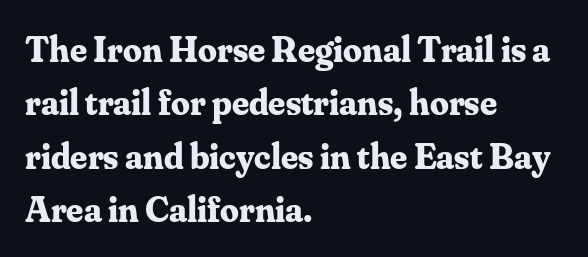
The image shows 37 px bold serif type, upright; set left-aligned, normal line spacing (1.44x), normal letter spacing, not underlined; medium stroke contrast and a small x-height.
